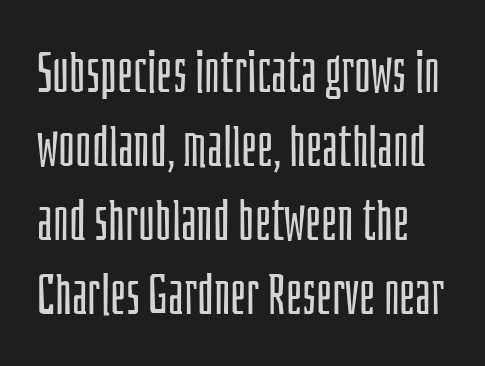
Plain, unruled lines of type. Glyph-to-glyph distance matches everyday printed text. Varying glyph widths throughout — classic text-font behaviour. Letters have the restrained weight of plain body copy at most. Interline gaps are of average width in this sample.
